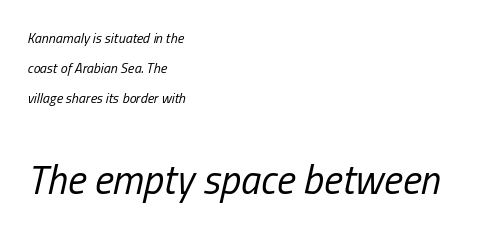
Q: Is the text bold? A: No.
Q: Is the text italic (slanted)? A: Yes, it leans right by about 13 degrees.
Q: Is the text underlined? A: No.
Q: How is the paragraph aligned? A: Left-aligned.
Q: Is the spacing between letters normal or unusually wide? A: Normal.
Q: Is the spacing between lines tight, normal or loose? A: Loose.
Q: Which block of text is set in a larger size, the first (top) or the second (bottom)? A: The second (bottom) one.
Q: Width (condensed, normal, or wide)? A: Condensed.
Q: Stroke contrast? A: Low.
Q: x-height? A: Medium.
Q: Monospaced? A: No.
